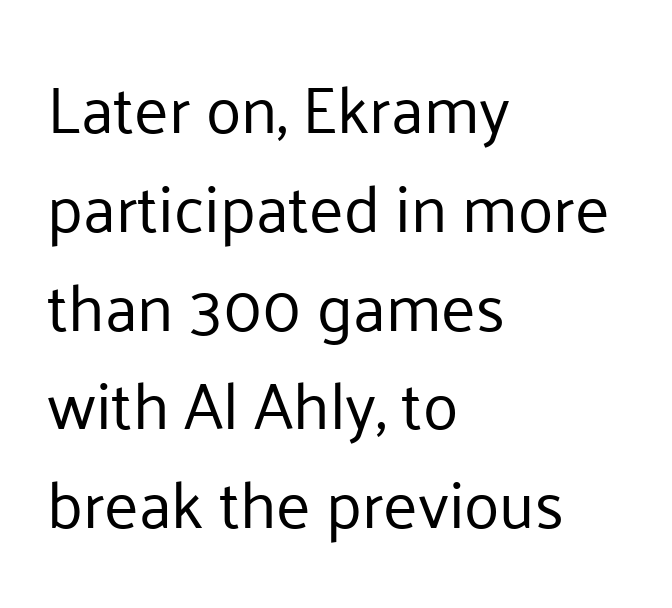
A typesetter would mark this as roman, not italic. This rendering features lettering with no underline. Regarding serifs, this sample does without them. The leading is moderate, giving the passage an even texture. Think of a printed novel: that variable character pitch is what you see here.
